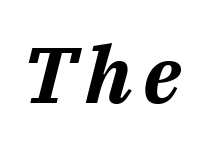
The image shows 79 px bold type, italic (leaning right); set not underlined; medium stroke contrast and a medium x-height.
